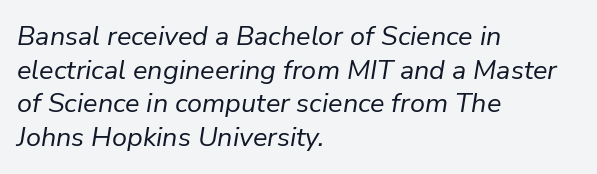
Designer's note — italics engaged. Glance below the letters and you will spot only blank space. Nobody touched the tracking dial on this one. Stem width sits at or under what a default text font uses.
